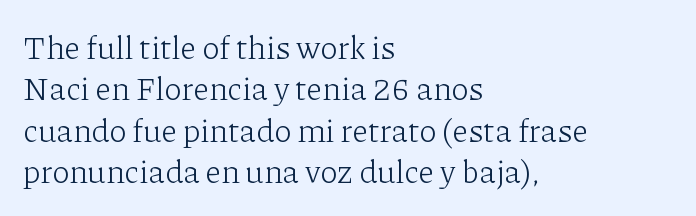
The image shows 32 px light serif type, upright; set left-aligned, normal line spacing (1.29x), normal letter spacing, not underlined; low stroke contrast and a medium x-height.
